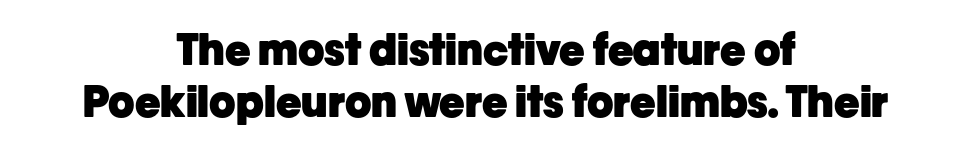
The image shows 43 px heavy sans-serif type, upright; set centered, line spacing 1.22x, normal letter spacing, not underlined; low stroke contrast and a medium x-height.
